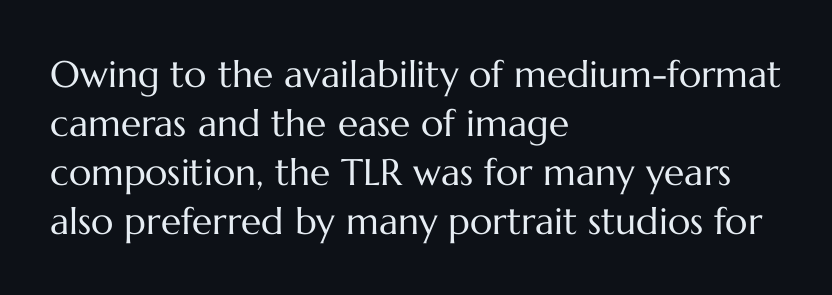
Italic? Not at all — the glyphs are vertical. Standard letterfit; no display-style spreading of the glyphs. This sample is left-justified, so line endings fall wherever the words run out. Vertical spacing — default. Stem width sits at or under what a default text font uses.
